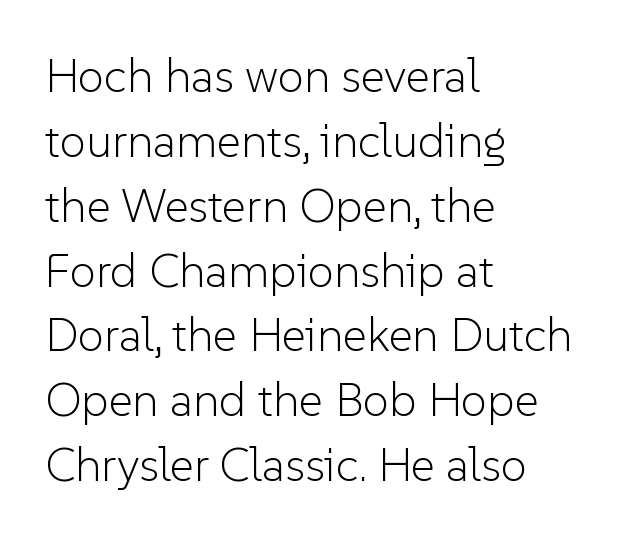
Whoever set this chose a conventional vertical rhythm. The gaps between neighbouring characters are ordinary and unremarkable. One-word summary of the alignment: left. This is sans-serif lettering, the kind often seen on screens and signage. The characters are drawn with everyday or finer stroke widths. The gap between lines stays unmarked.
